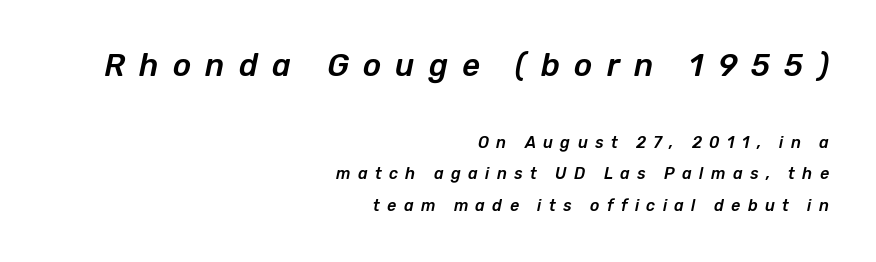
The image shows 31 px text type, italic (leaning right); set right-aligned, loose line spacing (1.97x), unusually wide letter spacing (+0.46 em), not underlined; the first (top) block is 1.94x larger; low stroke contrast and a medium x-height.
